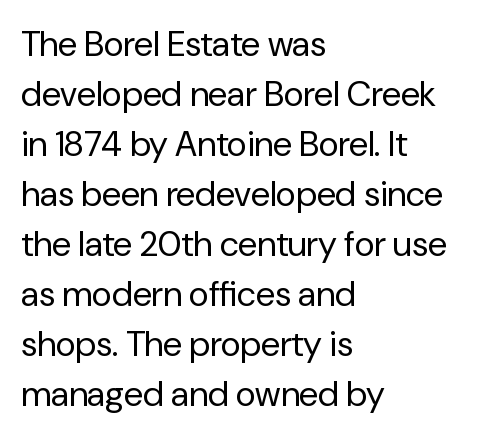
The image shows 35 px regular-weight sans-serif type, upright; set left-aligned, normal line spacing (1.43x), normal letter spacing, not underlined; low stroke contrast and a medium x-height.
